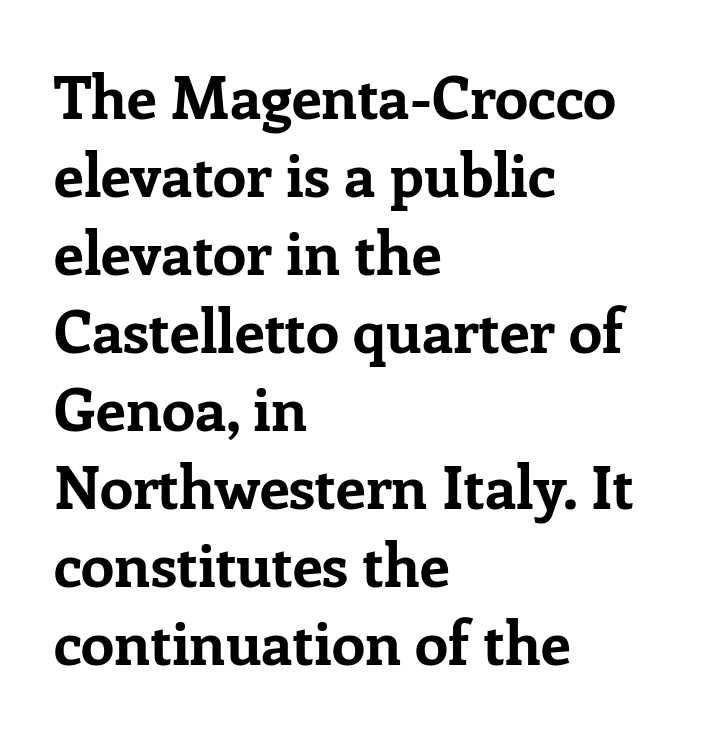
{"serif": "yes", "italic": "no", "bold": "yes", "weight": "bold", "width": "normal", "stroke_contrast": "low", "x_height": "medium", "monospaced": "no", "underline": "no", "align": "left", "line_spacing": "normal", "line_spacing_ratio": 1.3, "letter_spacing": "normal", "letter_spacing_em": 0.0, "glyph_px": 60}
